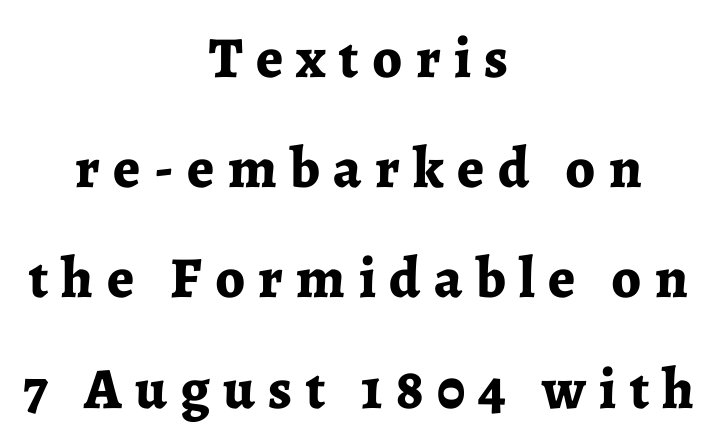
Character widths vary here, with narrow letters taking less room than wide ones. The tracking jumps out immediately: characters are airy and widely separated. Does the copy run flush right? No — it is centered line by line. The space beneath each line is pristine and unruled. The passage shown is typeset with a serif family.
